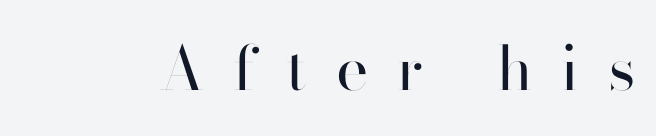
{"serif": "no", "italic": "no", "bold": "no", "weight": "regular", "width": "normal", "stroke_contrast": "high", "x_height": "small", "monospaced": "no", "underline": "no", "letter_spacing": "wide", "letter_spacing_em": 0.48, "glyph_px": 61}
